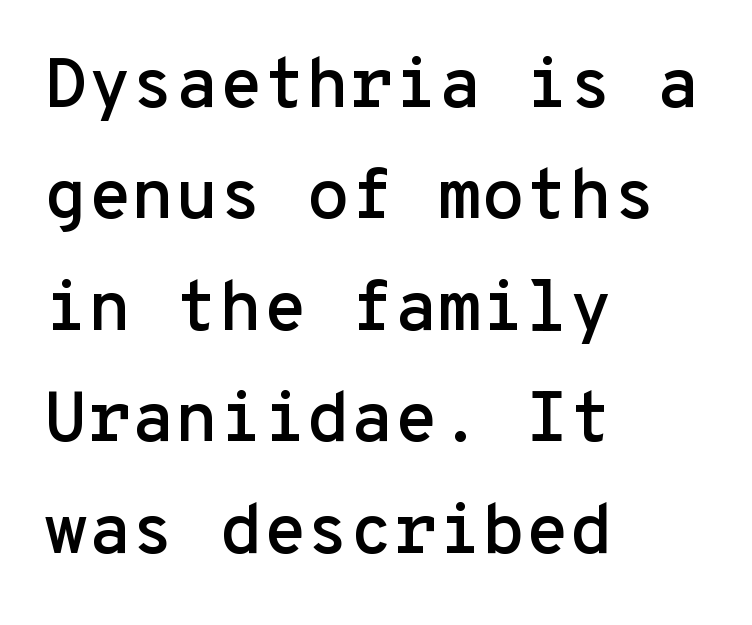
The rows are spaced the way most documents space them. Each letter's strokes conclude bluntly, with no projecting serifs. This rendering uses left alignment, leaving the right contour irregular. A typesetter would mark this as roman, not italic.
